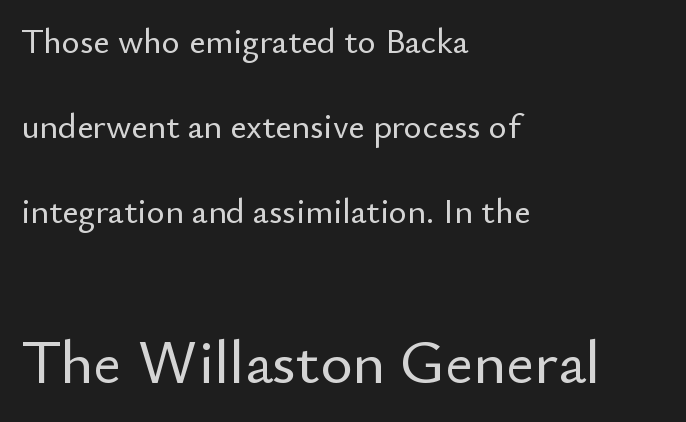
The type sits square on the baseline with zero lean. Letter spacing: default. Students, observe: this is what heavily led, spacious text looks like. Is this a fixed-width face? No — the glyphs have proportional, varying widths.
